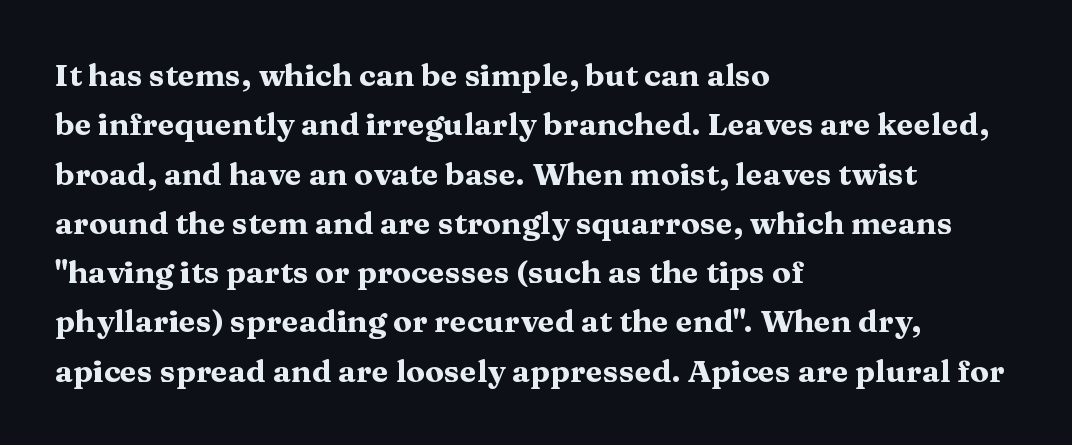
This sample has the flowing, uneven cadence of proportional lettering. The face used here is seriffed, in the tradition of book romans. The type sits square on the baseline with zero lean. The glyphs have the mass of a bold cut. What's the leading like? Ordinary, nothing unusual. Only glyphs here, with clear space below each row.
